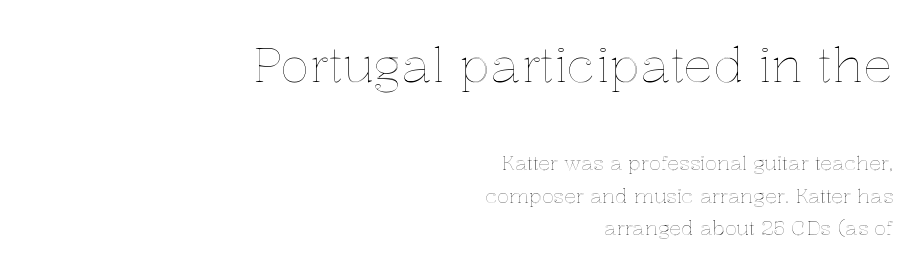
{"italic": "no", "width": "normal", "x_height": "medium", "monospaced": "no", "underline": "no", "align": "right", "line_spacing": "normal", "line_spacing_ratio": 1.63, "letter_spacing": "normal", "letter_spacing_em": 0.0, "larger_block": "first", "size_ratio": 2.45, "glyph_px": 49}
